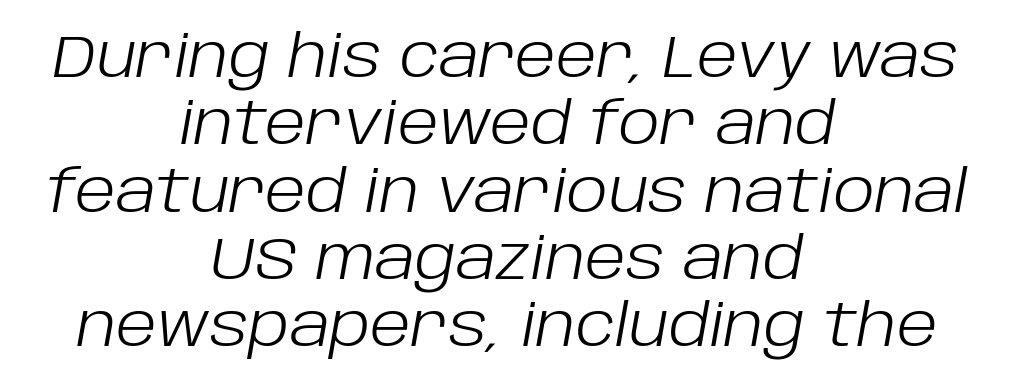
Q: Is the text bold? A: No.
Q: Is the text italic (slanted)? A: Yes, it leans right by about 10 degrees.
Q: Is the text underlined? A: No.
Q: How is the paragraph aligned? A: Centered.
Q: Is the spacing between letters normal or unusually wide? A: Normal.
Q: Is the spacing between lines tight, normal or loose? A: Tight.
Q: Width (condensed, normal, or wide)? A: Normal.
Q: Stroke contrast? A: Low.
Q: x-height? A: Large.
Q: Monospaced? A: No.
